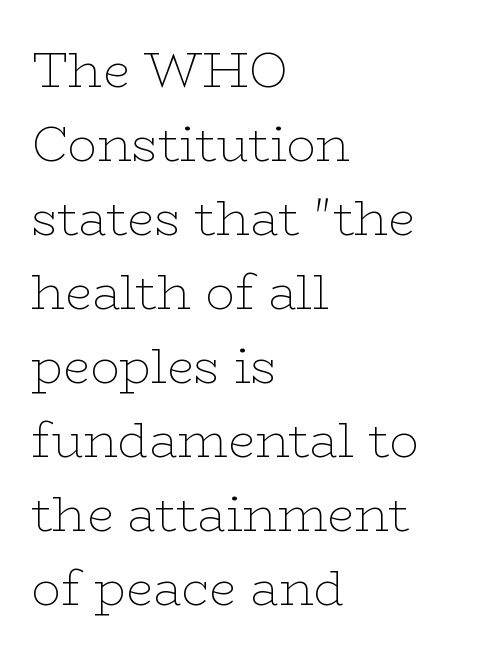
The image shows 49 px thin, wide serif type, upright; set left-aligned, normal line spacing (1.51x), normal letter spacing, not underlined; low stroke contrast and a medium x-height.
